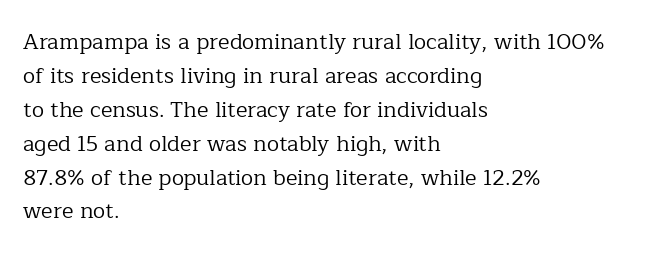
Q: Is the text bold? A: No.
Q: Is the text italic (slanted)? A: No, it is upright.
Q: Is the text underlined? A: No.
Q: How is the paragraph aligned? A: Left-aligned.
Q: Is the spacing between letters normal or unusually wide? A: Normal.
Q: Is the spacing between lines tight, normal or loose? A: Normal.
